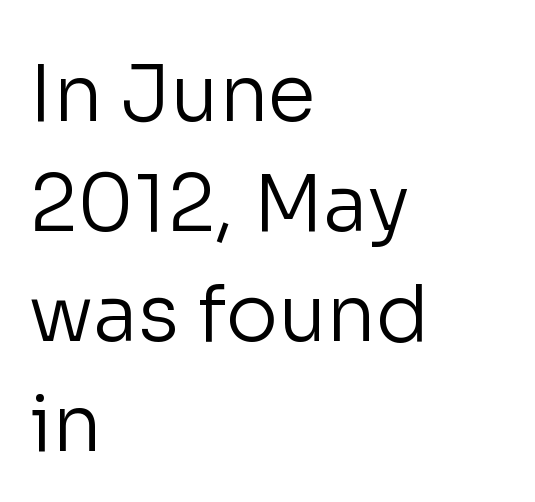
{"serif": "no", "italic": "no", "bold": "no", "weight": "regular", "width": "normal", "stroke_contrast": "low", "x_height": "medium", "monospaced": "no", "underline": "no", "align": "left", "line_spacing": "normal", "line_spacing_ratio": 1.41, "letter_spacing": "normal", "letter_spacing_em": 0.0, "glyph_px": 78}
